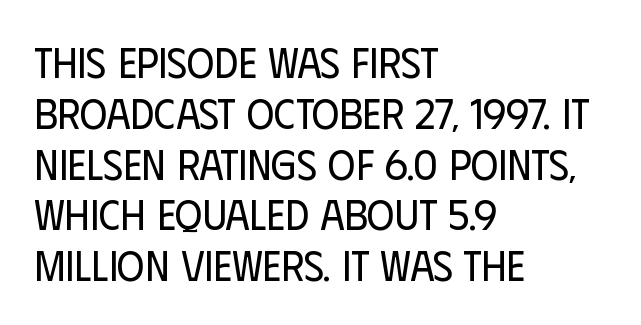
The image shows 42 px regular-weight, condensed sans-serif type, upright; set left-aligned, line spacing 1.21x, normal letter spacing, not underlined; low stroke contrast and a large x-height.
